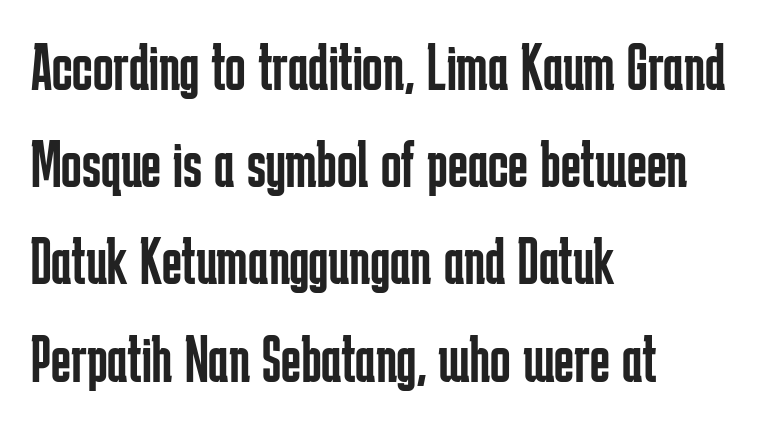
Q: Is the text bold? A: No.
Q: Is the text italic (slanted)? A: No, it is upright.
Q: Is the typeface a serif or a sans-serif typeface? A: Sans-serif.
Q: Is the text underlined? A: No.
Q: How is the paragraph aligned? A: Left-aligned.
Q: Is the spacing between letters normal or unusually wide? A: Normal.
Q: Is the spacing between lines tight, normal or loose? A: Normal.
Q: Width (condensed, normal, or wide)? A: Condensed.
Q: Stroke contrast? A: Low.
Q: x-height? A: Medium.
Q: Monospaced? A: No.
